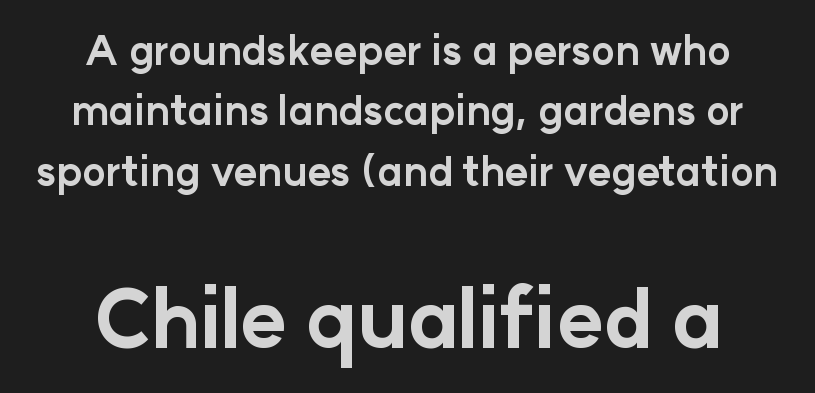
Q: Is the text bold? A: Yes.
Q: Is the text italic (slanted)? A: No, it is upright.
Q: Is the typeface a serif or a sans-serif typeface? A: Sans-serif.
Q: Is the text underlined? A: No.
Q: How is the paragraph aligned? A: Centered.
Q: Is the spacing between letters normal or unusually wide? A: Normal.
Q: Is the spacing between lines tight, normal or loose? A: Normal.
Q: Which block of text is set in a larger size, the first (top) or the second (bottom)? A: The second (bottom) one.
Q: Width (condensed, normal, or wide)? A: Normal.
Q: Stroke contrast? A: Low.
Q: x-height? A: Medium.
Q: Monospaced? A: No.
